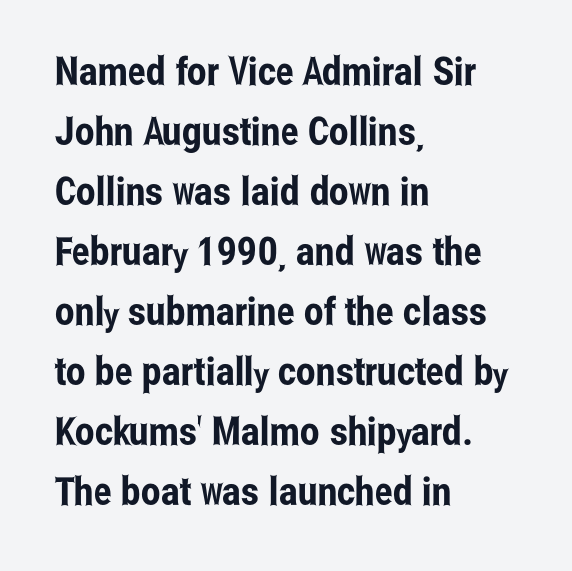
The image shows 39 px condensed sans-serif type, upright; set left-aligned, normal line spacing (1.54x), normal letter spacing, not underlined; low stroke contrast and a medium x-height.
